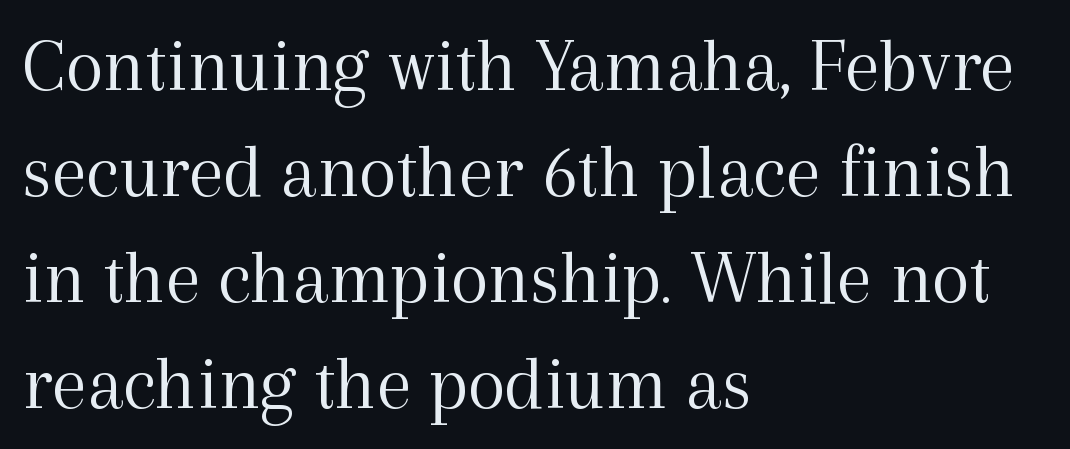
The image shows 78 px light serif type, upright; set left-aligned, normal line spacing (1.36x), normal letter spacing, not underlined; a medium x-height.
